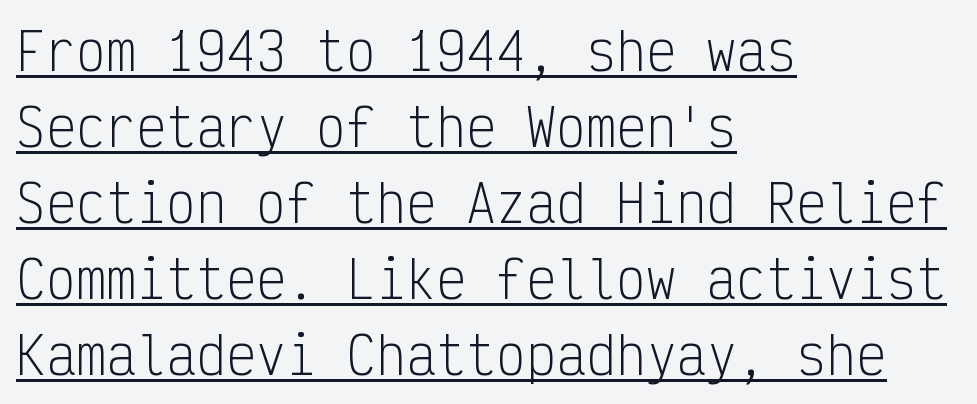
The image shows 50 px light, condensed sans-serif type, upright, monospaced; set left-aligned, normal line spacing (1.52x), normal letter spacing, underlined; low stroke contrast and a medium x-height.
